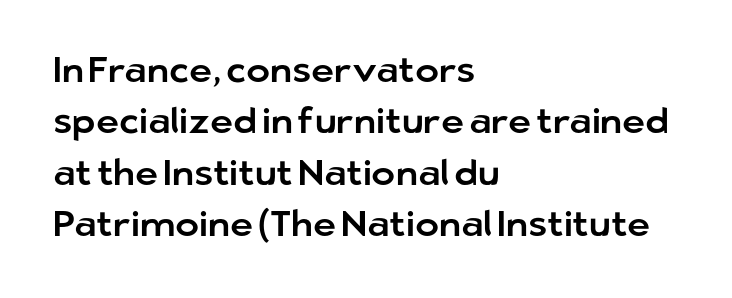
The image shows 36 px sans-serif type, upright; set left-aligned, normal line spacing (1.43x), normal letter spacing, not underlined; low stroke contrast and a medium x-height.
